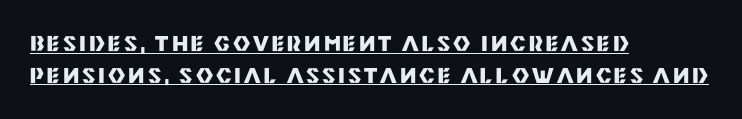
{"italic": "no", "bold": "yes", "underline": "yes", "align": "left", "line_spacing": "normal", "line_spacing_ratio": 1.51, "glyph_px": 21}
